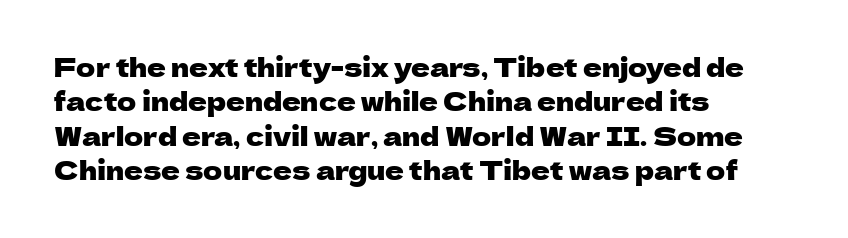
The image shows 26 px text type, upright; set left-aligned, normal line spacing (1.32x), normal letter spacing, not underlined.
